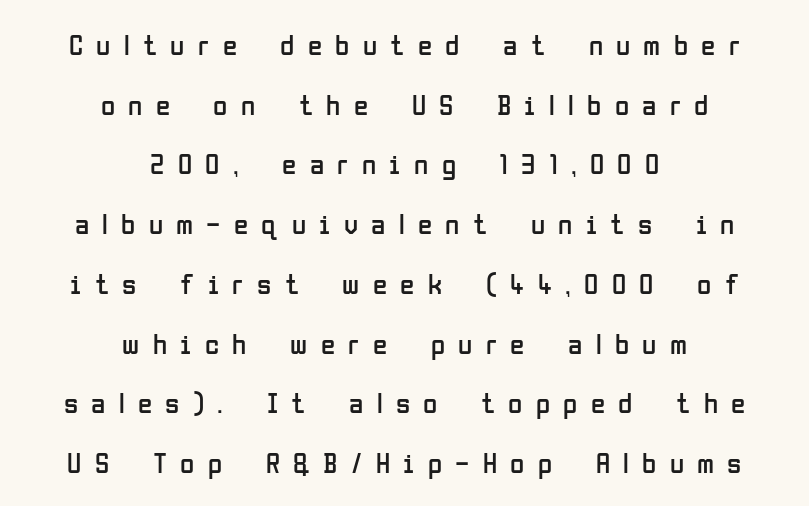
Q: Is the text bold? A: No.
Q: Is the text italic (slanted)? A: No, it is upright.
Q: Is the typeface a serif or a sans-serif typeface? A: Sans-serif.
Q: Is the text underlined? A: No.
Q: How is the paragraph aligned? A: Centered.
Q: Is the spacing between letters normal or unusually wide? A: Unusually wide.
Q: Is the spacing between lines tight, normal or loose? A: Loose.
Q: Width (condensed, normal, or wide)? A: Condensed.
Q: Stroke contrast? A: Low.
Q: x-height? A: Medium.
Q: Monospaced? A: No.
